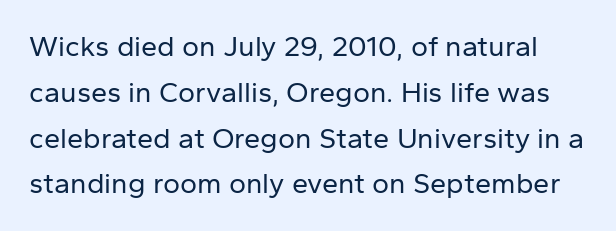
{"serif": "no", "italic": "no", "bold": "no", "weight": "regular", "width": "normal", "stroke_contrast": "low", "x_height": "medium", "monospaced": "no", "underline": "no", "line_spacing": "normal", "line_spacing_ratio": 1.58, "letter_spacing": "normal", "letter_spacing_em": 0.0, "glyph_px": 29}
